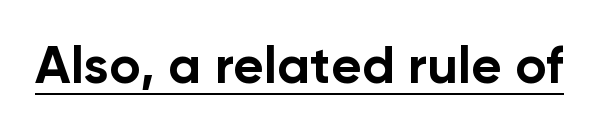
The image shows 53 px bold sans-serif type, upright; set normal letter spacing, underlined; low stroke contrast and a medium x-height.
